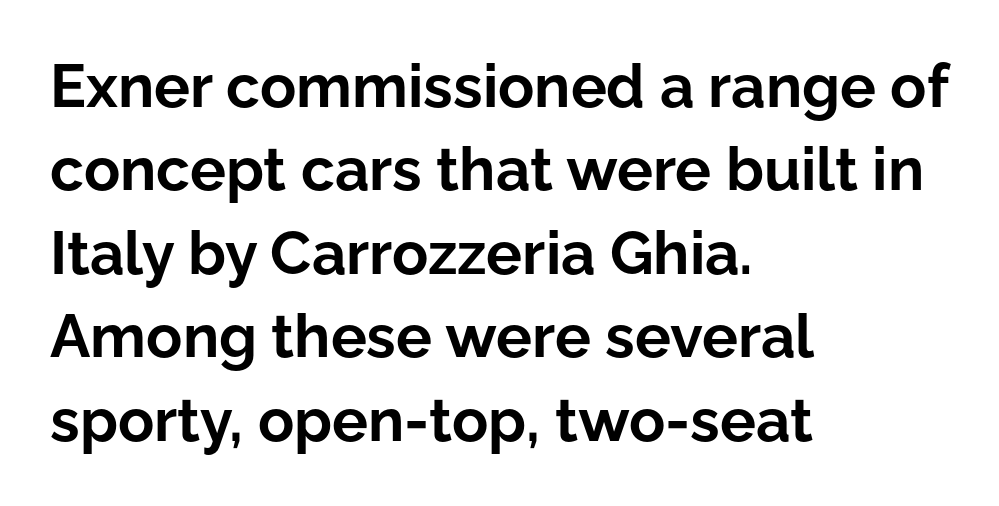
{"serif": "no", "italic": "no", "bold": "yes", "weight": "bold", "width": "normal", "stroke_contrast": "low", "x_height": "medium", "monospaced": "no", "underline": "no", "align": "left", "line_spacing": "normal", "line_spacing_ratio": 1.39, "letter_spacing": "normal", "letter_spacing_em": 0.0, "glyph_px": 60}
